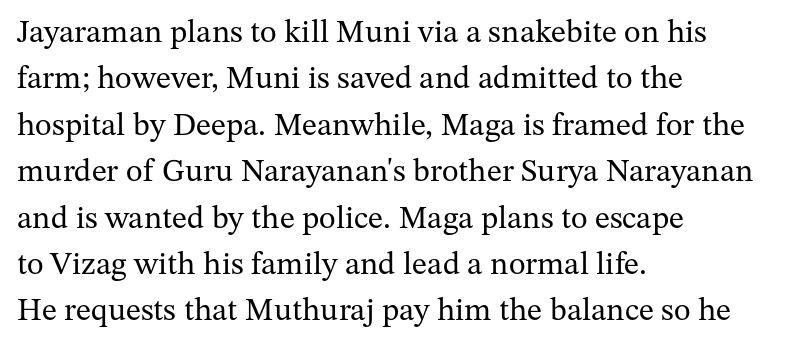
Q: Is the text bold? A: No.
Q: Is the text italic (slanted)? A: No, it is upright.
Q: Is the typeface a serif or a sans-serif typeface? A: Serif.
Q: Is the text underlined? A: No.
Q: How is the paragraph aligned? A: Left-aligned.
Q: Is the spacing between letters normal or unusually wide? A: Normal.
Q: Is the spacing between lines tight, normal or loose? A: Normal.
Q: Width (condensed, normal, or wide)? A: Normal.
Q: Stroke contrast? A: Medium.
Q: x-height? A: Medium.
Q: Monospaced? A: No.
